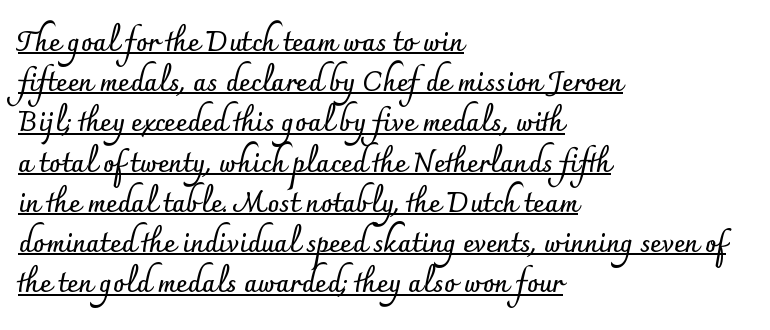
The image shows 27 px bold type; set left-aligned, normal line spacing (1.49x), normal letter spacing, underlined.
